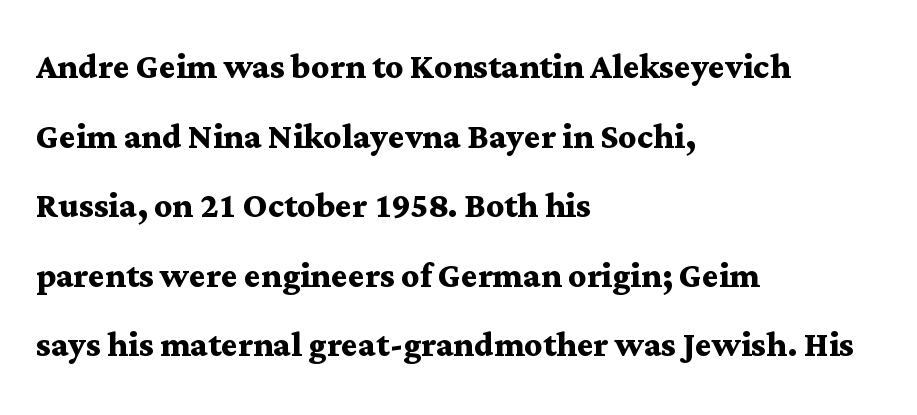
A bare baseline throughout the passage. The font family rendered here belongs to the serif group. Leading matches the norm, producing a regular column. The face used here is proportionally spaced, like ordinary book or web type. Is the letter spacing exaggerated? No — it looks like the ordinary default. Plenty of ink on the page — the face is bold.
